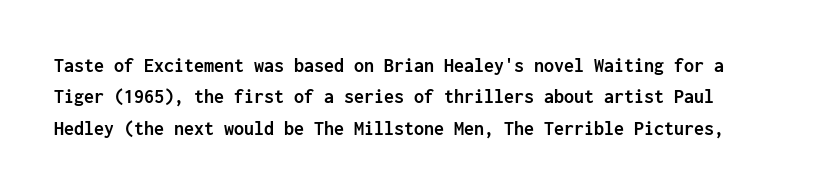
The image shows 20 px bold type, upright; set normal line spacing (1.57x), normal letter spacing, not underlined.
